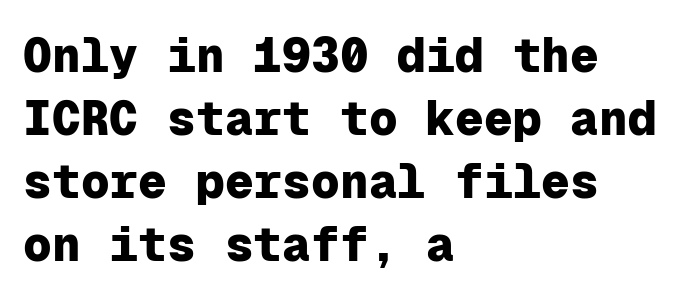
The image shows 48 px heavy sans-serif type, upright, monospaced; set left-aligned, normal line spacing (1.31x), normal letter spacing, not underlined; low stroke contrast and a medium x-height.
